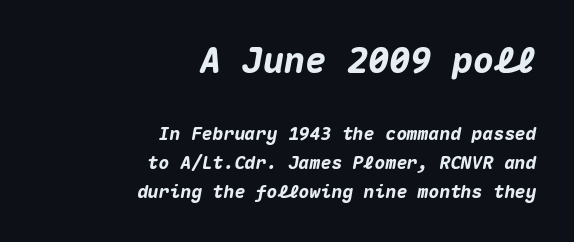
The leading is moderate, giving the passage an even texture. Descender tails drop into unmarked territory. Would a proofreader flag this as italicized? Yes. Bigger letters appear in the top chunk; the bottom chunk is reduced.
